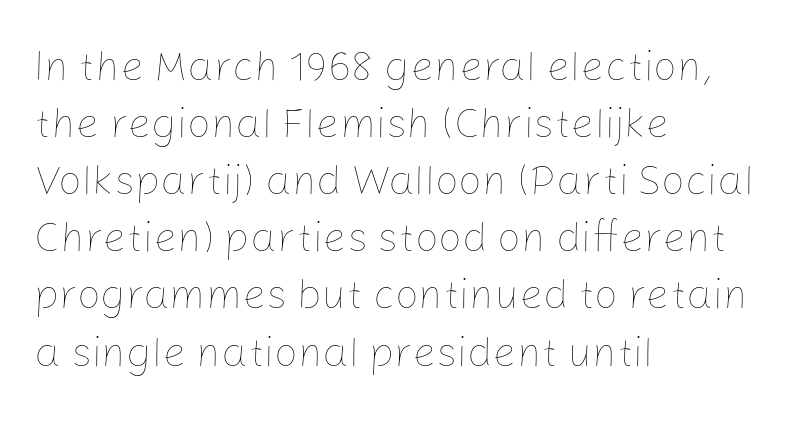
The line texture is even and compact thanks to regular tracking. This sample uses an upright cut, with every glyph sitting square on the baseline. Short and long lines alike share a common starting point at left. Quick note: interline space is typical. A typesetter would call this proportional, since set widths differ per character. The glyphs are unaccompanied by any horizontal stroke below them.
